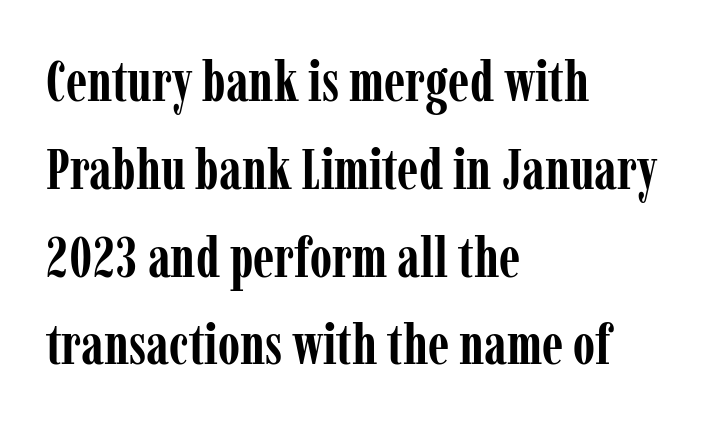
{"serif": "yes", "italic": "no", "bold": "yes", "weight": "semibold", "width": "condensed", "stroke_contrast": "low", "x_height": "medium", "monospaced": "no", "underline": "no", "align": "left", "line_spacing": "normal", "line_spacing_ratio": 1.54, "letter_spacing": "normal", "letter_spacing_em": 0.0, "glyph_px": 57}
